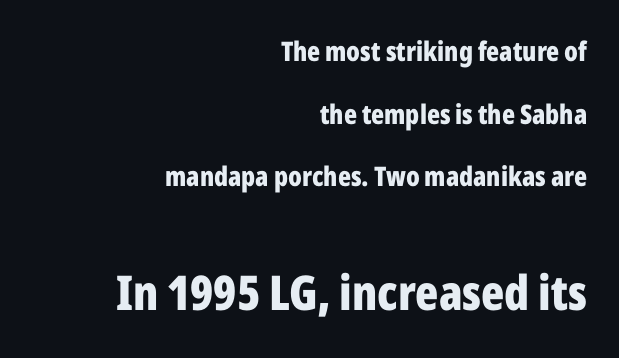
Teacher's note: observe the even right margin — that is flush-right alignment. Look at the glyph heights: the lower group is clearly the bigger setting. Note the varied advance widths — an 'i' is clearly narrower than an 'm'. A sans-serif font was chosen for this passage. The specimen reads as upright at a glance. The tracking reads as untouched default to a designer's eye.
